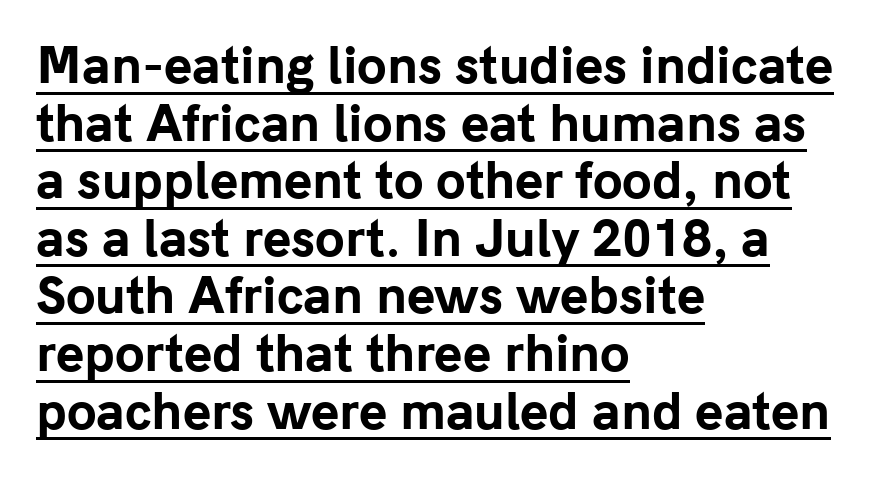
Q: Is the text bold? A: Yes.
Q: Is the text italic (slanted)? A: No, it is upright.
Q: Is the typeface a serif or a sans-serif typeface? A: Sans-serif.
Q: Is the text underlined? A: Yes.
Q: How is the paragraph aligned? A: Left-aligned.
Q: Is the spacing between letters normal or unusually wide? A: Normal.
Q: Width (condensed, normal, or wide)? A: Normal.
Q: Stroke contrast? A: Low.
Q: x-height? A: Medium.
Q: Monospaced? A: No.
